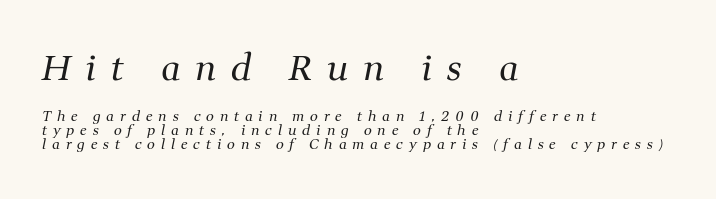
The image shows 35 px regular-weight serif type, italic (leaning right); set left-aligned, tight line spacing (1.02x), unusually wide letter spacing (+0.42 em), not underlined; the first (top) block is 2.5x larger; medium stroke contrast and a medium x-height.
